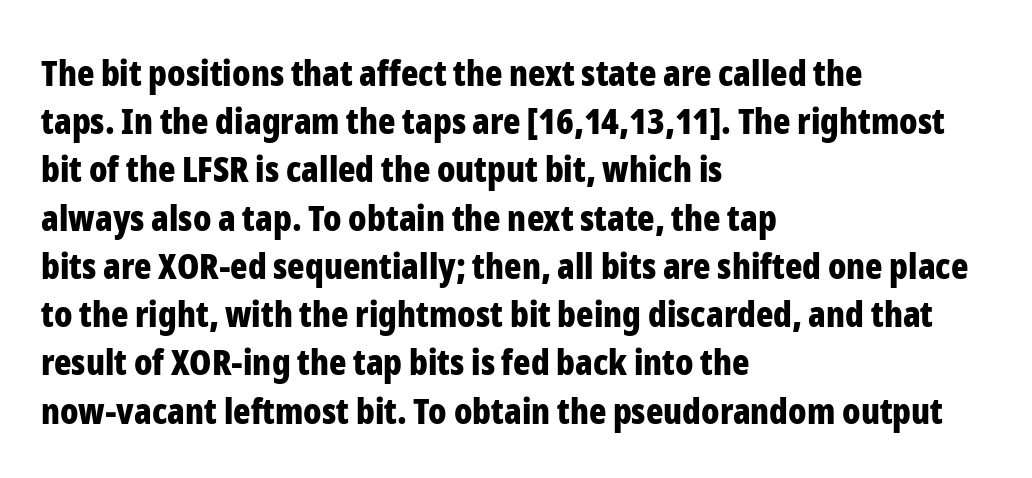
Note: no serifs on the glyphs. Leftover space on each line is placed entirely after the last word. These lines carry a lot of weight — the face is fully bold. The face used here is proportionally spaced, like ordinary book or web type. Characters remain perfectly vertical along every line.
